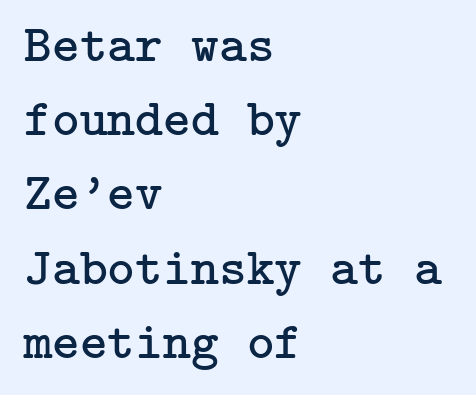
Q: Is the text bold? A: No.
Q: Is the text italic (slanted)? A: No, it is upright.
Q: Is the typeface a serif or a sans-serif typeface? A: Serif.
Q: Is the text underlined? A: No.
Q: How is the paragraph aligned? A: Left-aligned.
Q: Is the spacing between letters normal or unusually wide? A: Normal.
Q: Is the spacing between lines tight, normal or loose? A: Normal.
Q: Width (condensed, normal, or wide)? A: Normal.
Q: Stroke contrast? A: Low.
Q: x-height? A: Medium.
